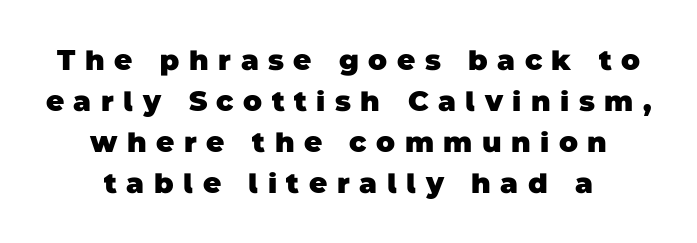
Q: Is the text bold? A: Yes.
Q: Is the typeface a serif or a sans-serif typeface? A: Sans-serif.
Q: Is the text underlined? A: No.
Q: How is the paragraph aligned? A: Centered.
Q: Is the spacing between letters normal or unusually wide? A: Unusually wide.
Q: Is the spacing between lines tight, normal or loose? A: Normal.
Q: Width (condensed, normal, or wide)? A: Normal.
Q: Stroke contrast? A: Low.
Q: x-height? A: Large.
Q: Monospaced? A: No.
